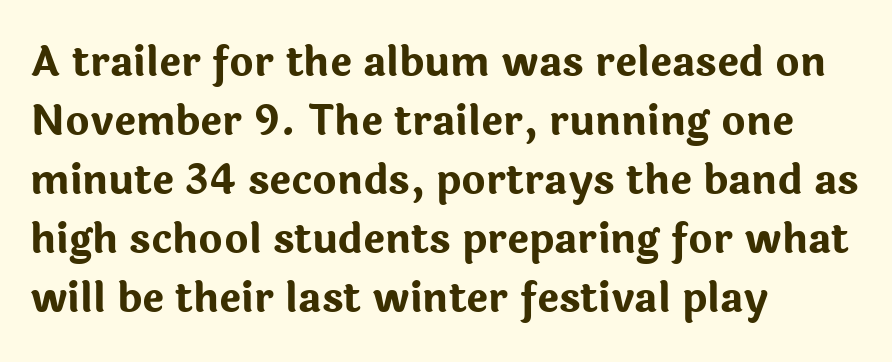
{"serif": "no", "italic": "no", "bold": "yes", "weight": "bold", "width": "normal", "stroke_contrast": "low", "x_height": "medium", "monospaced": "no", "underline": "no", "align": "left", "line_spacing": "normal", "line_spacing_ratio": 1.44, "letter_spacing": "normal", "letter_spacing_em": 0.0, "glyph_px": 41}
